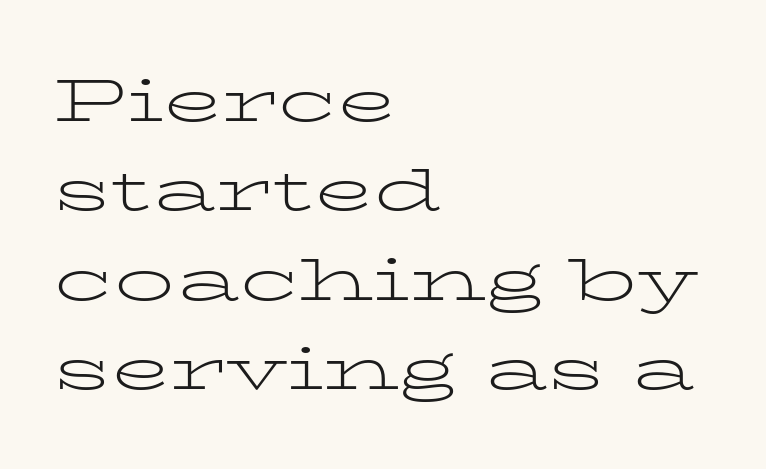
{"serif": "yes", "italic": "no", "bold": "no", "weight": "light", "width": "wide", "stroke_contrast": "low", "x_height": "medium", "monospaced": "no", "underline": "no", "align": "left", "line_spacing": "normal", "line_spacing_ratio": 1.49, "letter_spacing": "normal", "letter_spacing_em": 0.0, "glyph_px": 60}
